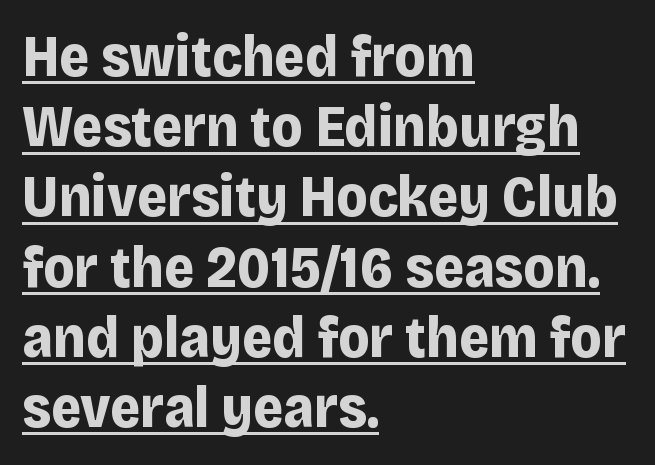
{"serif": "no", "italic": "no", "bold": "yes", "weight": "bold", "width": "normal", "stroke_contrast": "low", "x_height": "large", "monospaced": "no", "underline": "yes", "align": "left", "line_spacing_ratio": 1.21, "letter_spacing": "normal", "letter_spacing_em": 0.0, "glyph_px": 58}
